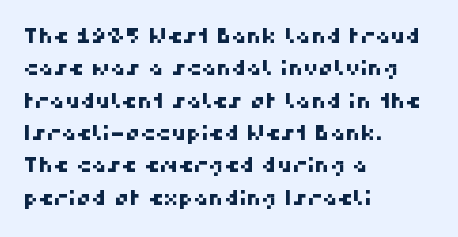
{"underline": "no", "align": "left", "line_spacing": "normal", "line_spacing_ratio": 1.54, "letter_spacing": "normal", "letter_spacing_em": 0.0, "glyph_px": 21}
